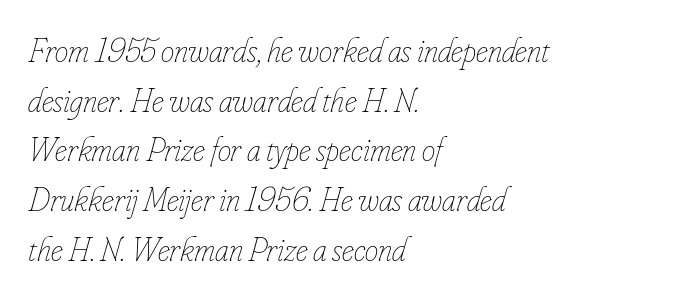
Q: Is the text bold? A: No.
Q: Is the text italic (slanted)? A: Yes, it leans right by about 16 degrees.
Q: Is the text underlined? A: No.
Q: How is the paragraph aligned? A: Left-aligned.
Q: Is the spacing between letters normal or unusually wide? A: Normal.
Q: Is the spacing between lines tight, normal or loose? A: Normal.
Q: Width (condensed, normal, or wide)? A: Condensed.
Q: Stroke contrast? A: Low.
Q: x-height? A: Small.
Q: Monospaced? A: No.
